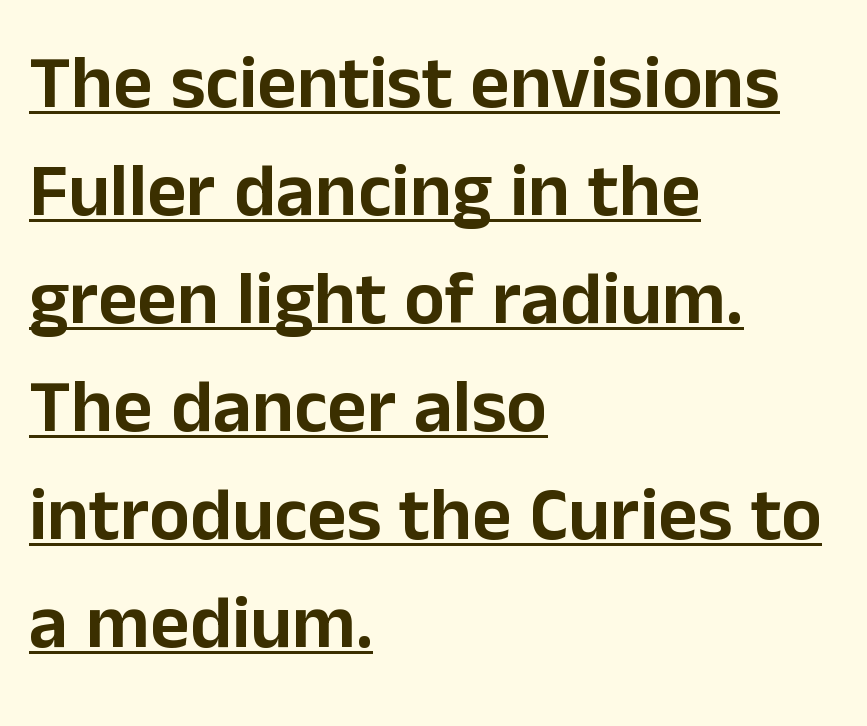
One-word summary of the alignment: left. This sample has the flowing, uneven cadence of proportional lettering. Tall strokes in this sample are plumb rather than angled. The designer went with a sans here, leaving each stem footless. You could call the tracking neutral — neither tight nor loose.
